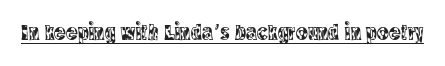
The image shows 22 px text type, upright; set normal letter spacing, underlined.
